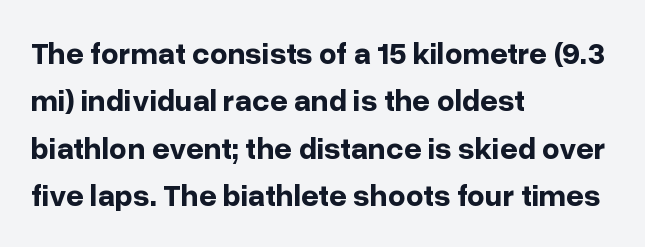
Q: Is the text bold? A: Yes.
Q: Is the text italic (slanted)? A: No, it is upright.
Q: Is the typeface a serif or a sans-serif typeface? A: Sans-serif.
Q: Is the text underlined? A: No.
Q: How is the paragraph aligned? A: Left-aligned.
Q: Is the spacing between letters normal or unusually wide? A: Normal.
Q: Is the spacing between lines tight, normal or loose? A: Normal.
Q: Width (condensed, normal, or wide)? A: Normal.
Q: Stroke contrast? A: Low.
Q: x-height? A: Medium.
Q: Monospaced? A: No.
